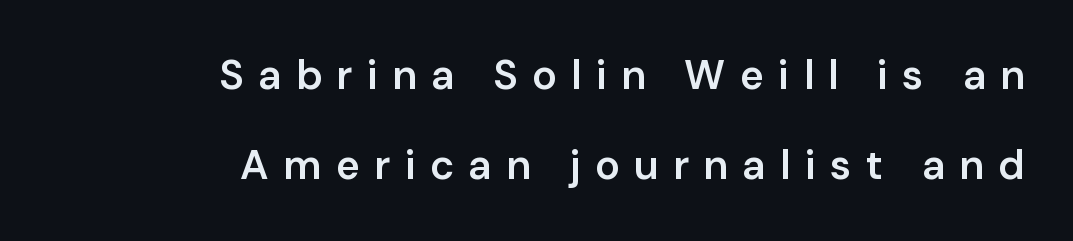
Substantial extra tracking has been applied to these lines. Type style note: lacks serifs. A flush-right, rag-left setting is used for this passage. Leading: increased. Note the varied advance widths — an 'i' is clearly narrower than an 'm'.
